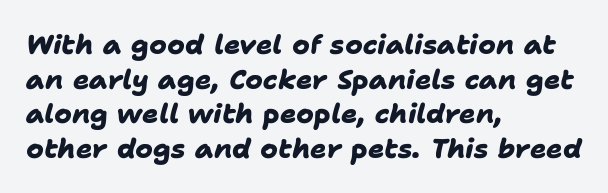
Q: Is the text bold? A: Yes.
Q: Is the text underlined? A: No.
Q: How is the paragraph aligned? A: Left-aligned.
Q: Is the spacing between letters normal or unusually wide? A: Normal.
Q: Is the spacing between lines tight, normal or loose? A: Normal.
